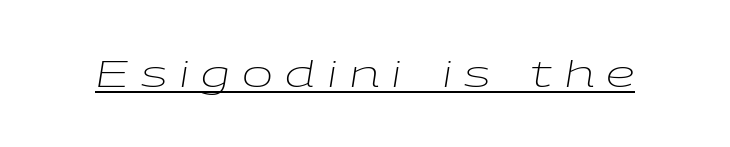
{"italic": "yes", "lean": "right", "slant_degrees": 9, "bold": "no", "weight": "light", "width": "wide", "stroke_contrast": "low", "x_height": "medium", "monospaced": "no", "underline": "yes", "letter_spacing": "wide", "letter_spacing_em": 0.32, "glyph_px": 37}
